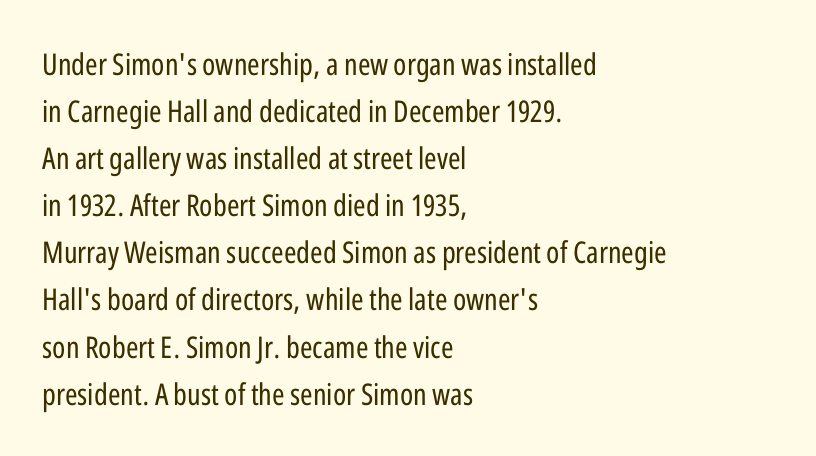
Q: Is the text bold? A: No.
Q: Is the text italic (slanted)? A: No, it is upright.
Q: Is the typeface a serif or a sans-serif typeface? A: Sans-serif.
Q: Is the text underlined? A: No.
Q: How is the paragraph aligned? A: Left-aligned.
Q: Is the spacing between letters normal or unusually wide? A: Normal.
Q: Is the spacing between lines tight, normal or loose? A: Normal.
Q: Width (condensed, normal, or wide)? A: Condensed.
Q: Stroke contrast? A: Low.
Q: x-height? A: Medium.
Q: Monospaced? A: No.
